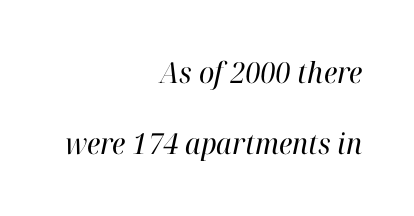
The image shows 29 px regular-weight serif type, italic (leaning right); set right-aligned, loose line spacing (2.45x), normal letter spacing, not underlined; high stroke contrast and a medium x-height.
